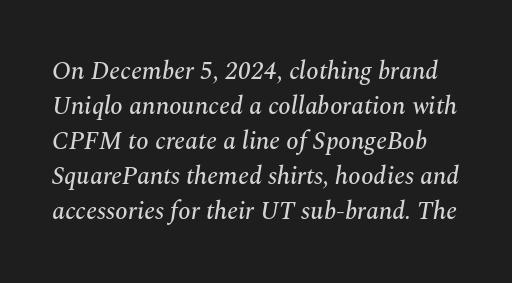
{"italic": "yes", "lean": "right", "slant_degrees": 10, "underline": "no", "line_spacing": "normal", "line_spacing_ratio": 1.4, "letter_spacing": "normal", "letter_spacing_em": 0.0, "glyph_px": 25}
